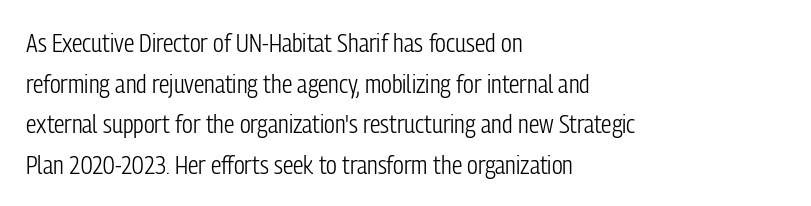
{"italic": "no", "bold": "no", "underline": "no", "align": "left", "line_spacing": "normal", "line_spacing_ratio": 1.56, "letter_spacing": "normal", "letter_spacing_em": 0.0, "glyph_px": 26}
